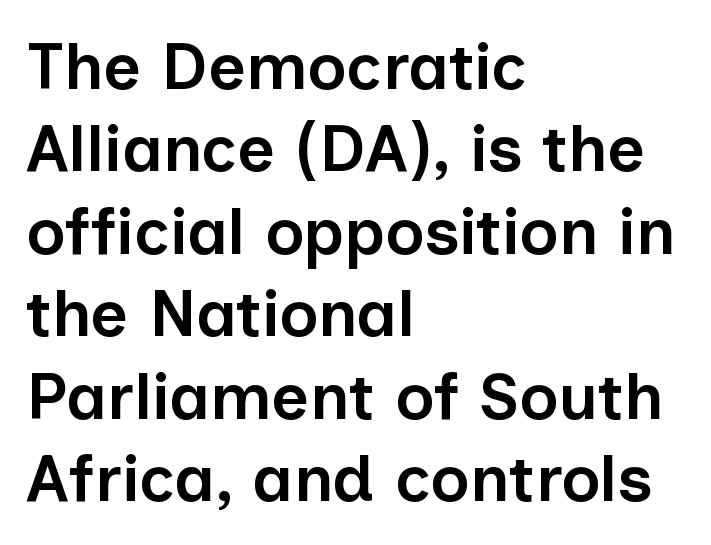
The glyphs in this specimen are sans serif. These lines keep a tight, regular rhythm from letter to letter. The passage shown is not underscored anywhere. The rows are spaced the way most documents space them.
